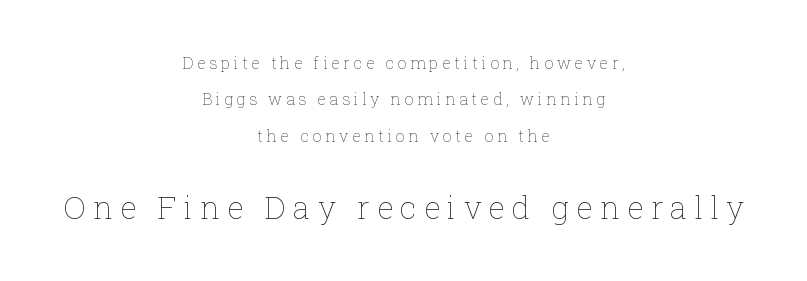
Q: Is the text bold? A: No.
Q: Is the text italic (slanted)? A: No, it is upright.
Q: Is the text underlined? A: No.
Q: How is the paragraph aligned? A: Centered.
Q: Is the spacing between letters normal or unusually wide? A: Unusually wide.
Q: Is the spacing between lines tight, normal or loose? A: Loose.
Q: Which block of text is set in a larger size, the first (top) or the second (bottom)? A: The second (bottom) one.
Q: Width (condensed, normal, or wide)? A: Normal.
Q: Stroke contrast? A: Low.
Q: x-height? A: Medium.
Q: Monospaced? A: No.
